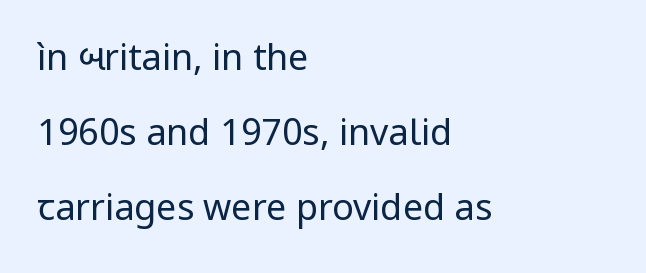
{"serif": "no", "italic": "no", "bold": "no", "weight": "regular", "width": "normal", "stroke_contrast": "low", "x_height": "medium", "monospaced": "no", "underline": "no", "align": "left", "line_spacing": "loose", "line_spacing_ratio": 2.09, "letter_spacing": "normal", "letter_spacing_em": 0.0, "glyph_px": 36}
